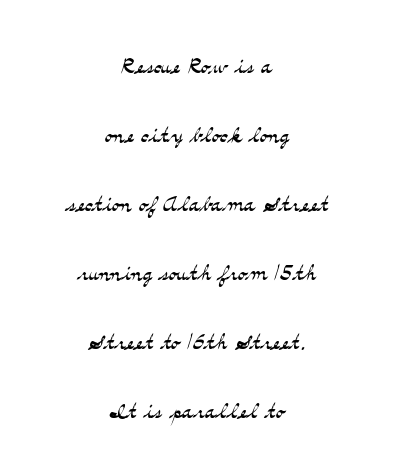
Q: Is the text bold? A: No.
Q: Is the text italic (slanted)? A: Yes.
Q: Is the typeface a serif or a sans-serif typeface? A: Serif.
Q: Is the text underlined? A: No.
Q: How is the paragraph aligned? A: Centered.
Q: Is the spacing between letters normal or unusually wide? A: Normal.
Q: Is the spacing between lines tight, normal or loose? A: Loose.
Q: Width (condensed, normal, or wide)? A: Wide.
Q: Stroke contrast? A: Medium.
Q: x-height? A: Small.
Q: Monospaced? A: No.
